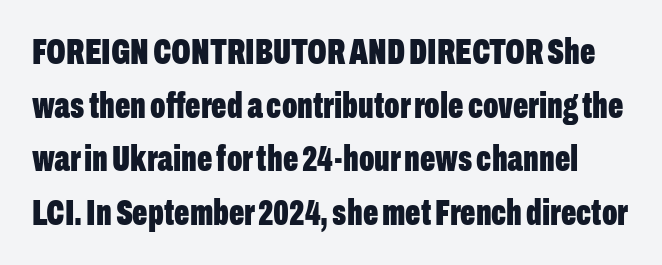
Q: Is the text bold? A: Yes.
Q: Is the text italic (slanted)? A: No, it is upright.
Q: Is the typeface a serif or a sans-serif typeface? A: Sans-serif.
Q: Is the text underlined? A: No.
Q: Is the spacing between letters normal or unusually wide? A: Normal.
Q: Is the spacing between lines tight, normal or loose? A: Normal.
Q: Width (condensed, normal, or wide)? A: Condensed.
Q: Stroke contrast? A: Low.
Q: x-height? A: Medium.
Q: Monospaced? A: No.
